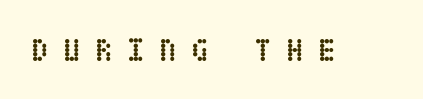
The image shows 32 px semibold, condensed type, upright; set unusually wide letter spacing (+0.45 em), not underlined; low stroke contrast and a large x-height.
